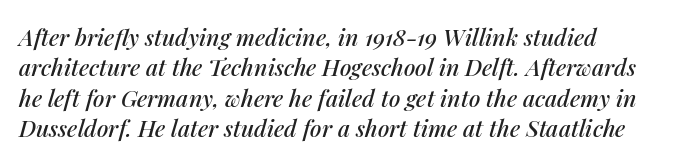
Q: Is the text italic (slanted)? A: Yes, it leans right by about 14 degrees.
Q: Is the text underlined? A: No.
Q: Is the spacing between letters normal or unusually wide? A: Normal.
Q: Is the spacing between lines tight, normal or loose? A: Normal.
